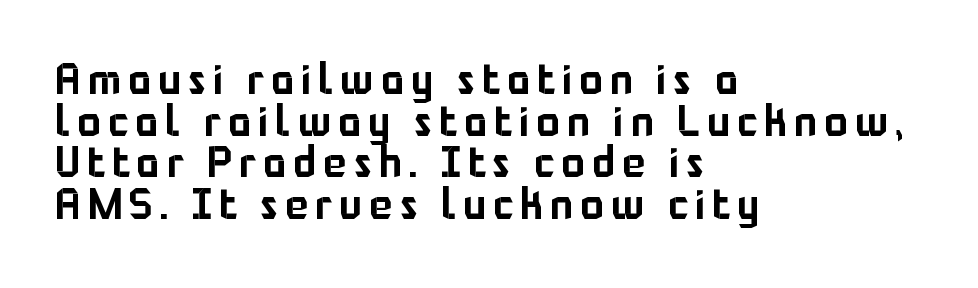
The image shows 43 px sans-serif type, upright; set left-aligned, tight line spacing (0.97x), not underlined; low stroke contrast and a medium x-height.
